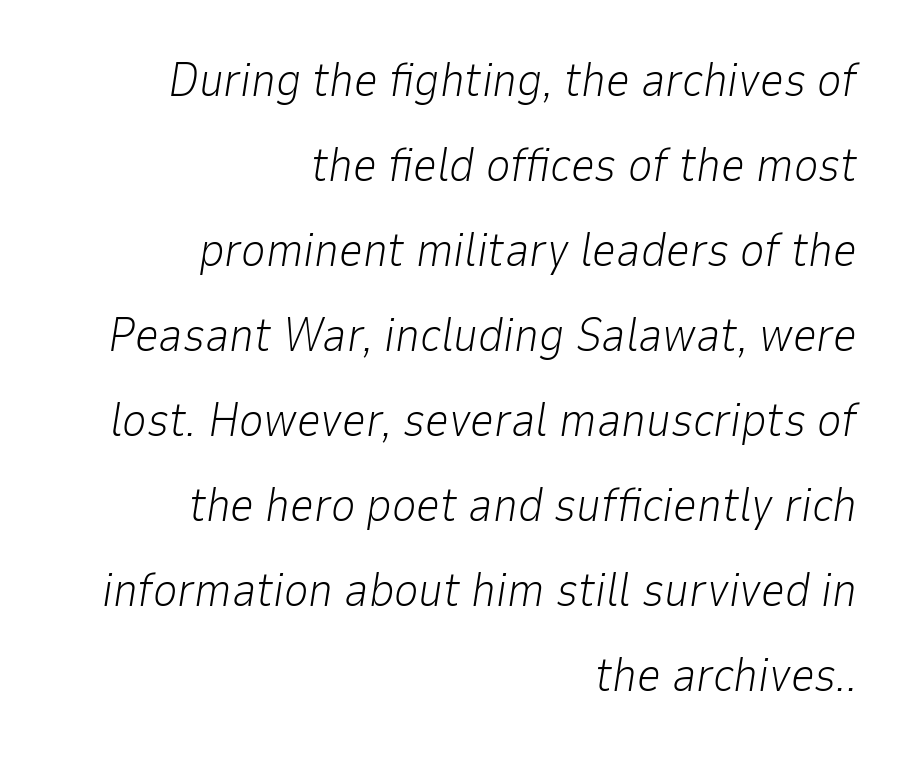
The face used here is proportionally spaced, like ordinary book or web type. Characters are canted at an angle relative to the baseline's perpendicular. The specimen omits any rule beneath the text block's lines. The characters are drawn with everyday or finer stroke widths. Nobody touched the tracking dial on this one. Caption: multi-line text, flush right, ragged left.
